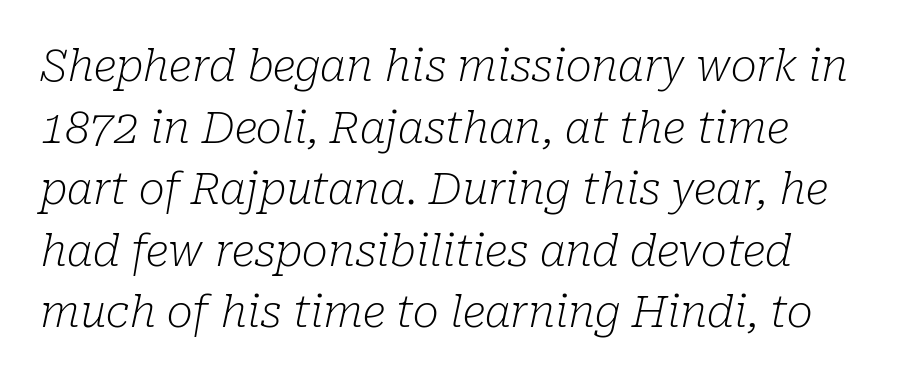
The image shows 44 px light serif type, italic (leaning right); set normal line spacing (1.4x), normal letter spacing, not underlined; low stroke contrast and a medium x-height.
